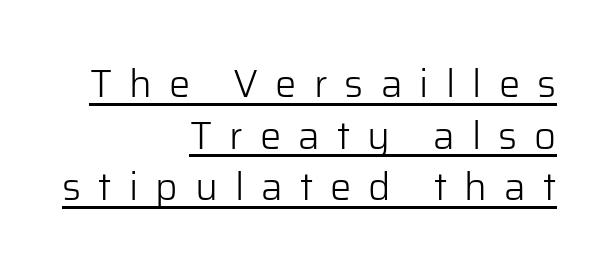
Q: Is the text bold? A: No.
Q: Is the text italic (slanted)? A: No, it is upright.
Q: Is the typeface a serif or a sans-serif typeface? A: Sans-serif.
Q: Is the text underlined? A: Yes.
Q: How is the paragraph aligned? A: Right-aligned.
Q: Is the spacing between letters normal or unusually wide? A: Unusually wide.
Q: Is the spacing between lines tight, normal or loose? A: Normal.
Q: Width (condensed, normal, or wide)? A: Normal.
Q: Stroke contrast? A: Low.
Q: x-height? A: Medium.
Q: Monospaced? A: No.
